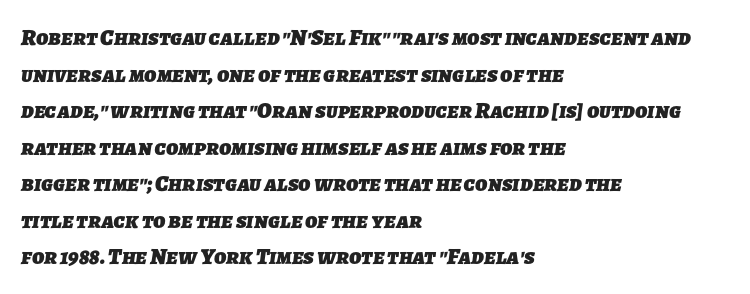
The image shows 23 px bold type; set left-aligned, normal line spacing (1.59x), normal letter spacing, not underlined.
